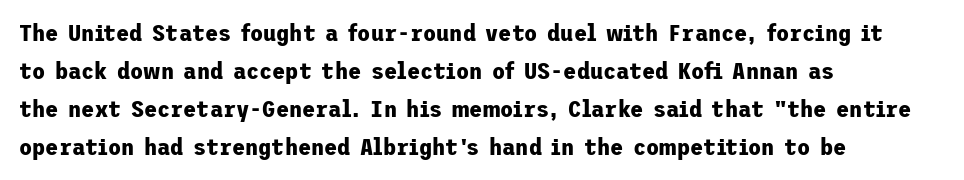
Q: Is the text bold? A: Yes.
Q: Is the text italic (slanted)? A: No, it is upright.
Q: Is the text underlined? A: No.
Q: How is the paragraph aligned? A: Left-aligned.
Q: Is the spacing between letters normal or unusually wide? A: Normal.
Q: Is the spacing between lines tight, normal or loose? A: Normal.
